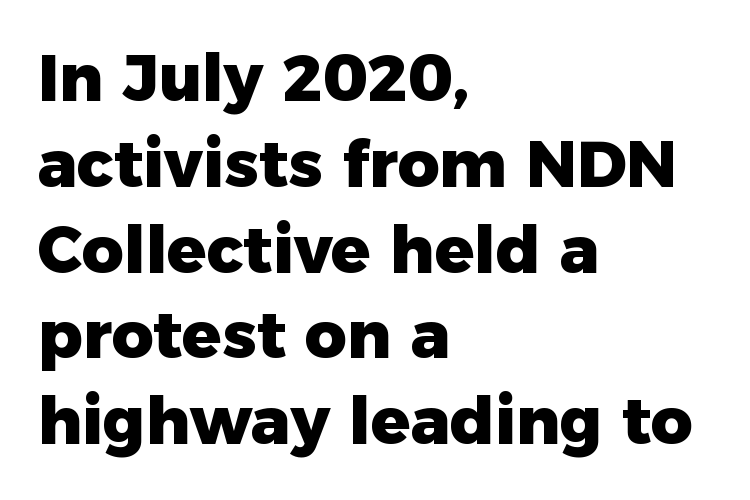
The lines in this sample share a left origin and differ only in where they stop. Glance below the letters and you will spot only blank space. Posture: vertical. Heavy-handed strokes throughout: this text is bold.
